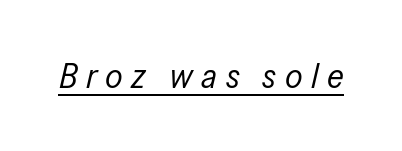
{"italic": "yes", "lean": "right", "slant_degrees": 13, "bold": "no", "weight": "regular", "width": "condensed", "stroke_contrast": "low", "x_height": "medium", "monospaced": "no", "underline": "yes", "letter_spacing": "wide", "letter_spacing_em": 0.24, "glyph_px": 35}
